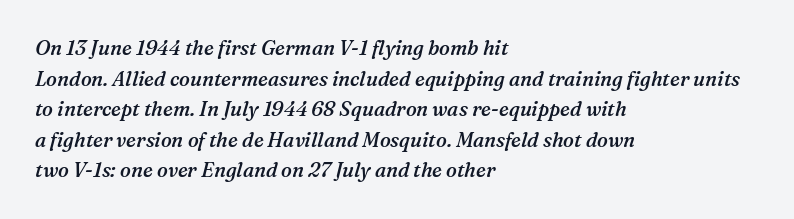
{"italic": "yes", "lean": "right", "slant_degrees": 16, "bold": "semi", "underline": "no", "align": "left", "line_spacing": "normal", "line_spacing_ratio": 1.53, "letter_spacing": "normal", "letter_spacing_em": 0.0, "glyph_px": 20}
